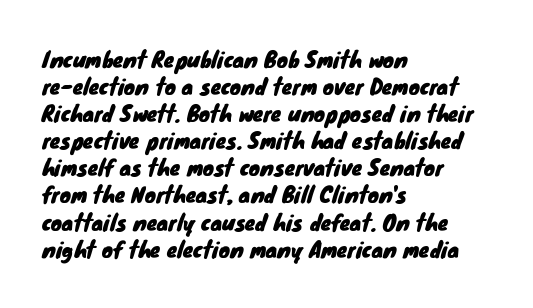
A normal amount of white space separates one row of letters from the next. Compared with typical body copy, the letter spacing here is the same. The space beneath each line is pristine and unruled. The lines in this sample share a left origin and differ only in where they stop.
